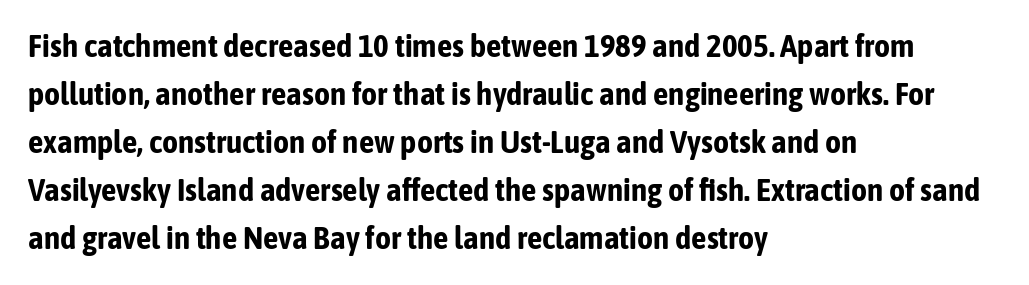
The image shows 31 px bold, condensed sans-serif type, upright; set left-aligned, normal line spacing (1.55x), normal letter spacing, not underlined; low stroke contrast and a medium x-height.
